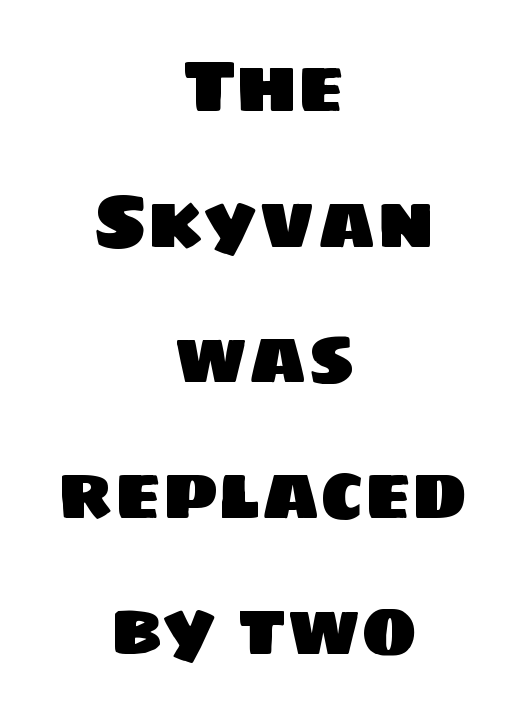
{"serif": "no", "width": "normal", "stroke_contrast": "low", "x_height": "large", "monospaced": "no", "underline": "no", "align": "center", "line_spacing_ratio": 1.81, "letter_spacing": "normal", "letter_spacing_em": 0.0, "glyph_px": 75}
